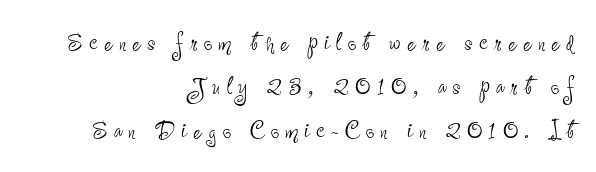
Evenly set lines give the paragraph a standard silhouette. The rendering shows plain stroke endings on the letterforms — a sans-serif design. The characters are drawn with everyday or finer stroke widths. The ragged edge is on the left, which tells us the setting is flush right. This sample has the flowing, uneven cadence of proportional lettering.
